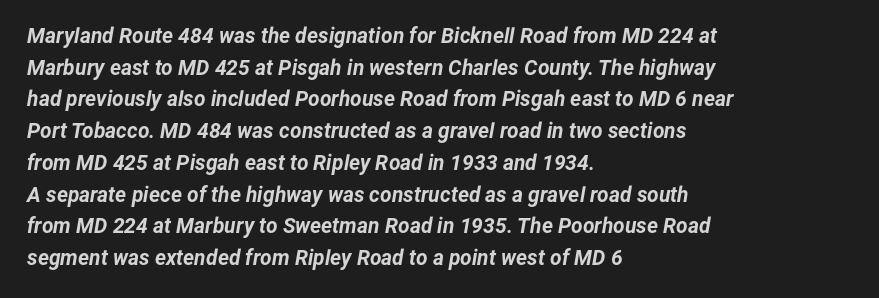
Q: Is the text bold? A: Yes.
Q: Is the text italic (slanted)? A: Yes, it leans right by about 12 degrees.
Q: Is the text underlined? A: No.
Q: How is the paragraph aligned? A: Left-aligned.
Q: Is the spacing between letters normal or unusually wide? A: Normal.
Q: Is the spacing between lines tight, normal or loose? A: Normal.
